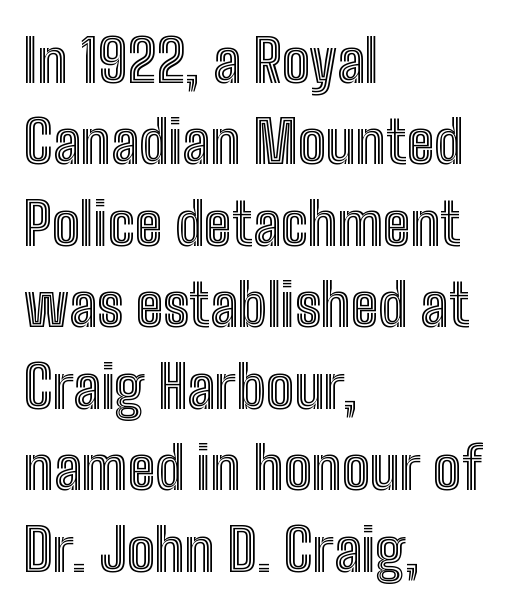
Each row of text sits above clean, open space. Notice how descenders clear the ascenders below comfortably — that's standard leading. No italicization has been applied; the sample stays upright. Do the characters align in a grid? No, the font is proportional. The setting favours the left margin, as ordinary paragraphs usually do.
